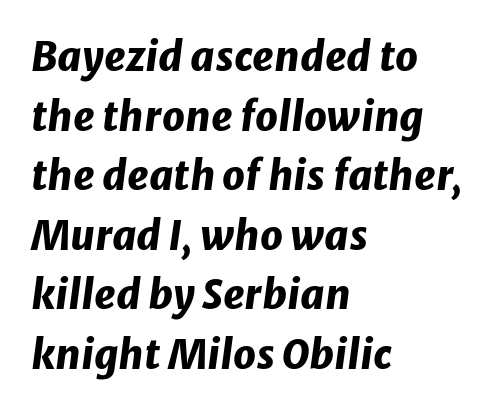
{"italic": "yes", "lean": "right", "slant_degrees": 8, "bold": "yes", "weight": "heavy", "width": "normal", "stroke_contrast": "low", "x_height": "medium", "monospaced": "no", "underline": "no", "align": "left", "line_spacing": "normal", "line_spacing_ratio": 1.49, "letter_spacing": "normal", "letter_spacing_em": 0.0, "glyph_px": 40}
